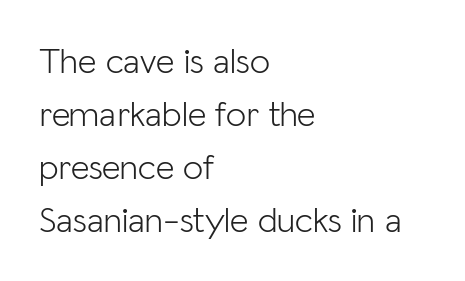
Nothing unusual about the tracking: characters are spaced as the font intends. This sample uses an upright cut, with every glyph sitting square on the baseline. The weight tops out at a normal text grade. Quick note: interline space is typical. These lines are rendered in a variable-pitch font.
